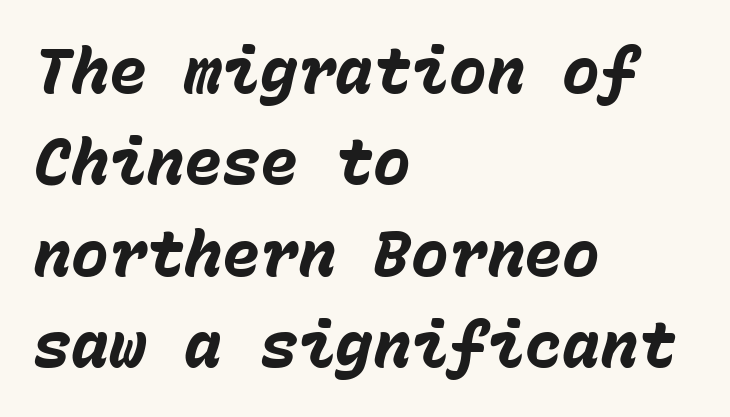
Leading matches the norm, producing a regular column. The string is rendered with underlining switched off. Emphasis-style slanted type is in use. Short and long lines alike share a common starting point at left. The tracking reads as untouched default to a designer's eye. Note the uniform advance width — an 'i' takes as much space as an 'm'.
